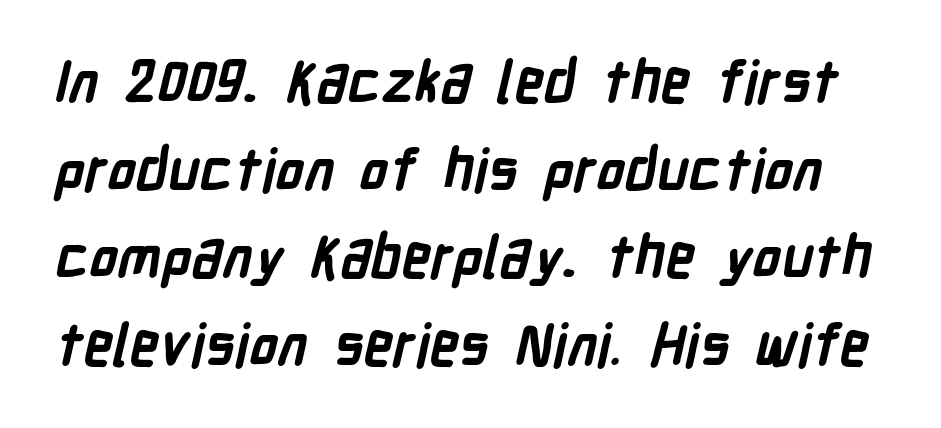
The image shows 58 px semibold, condensed sans-serif type; set normal line spacing (1.51x), normal letter spacing, not underlined; low stroke contrast and a medium x-height.
